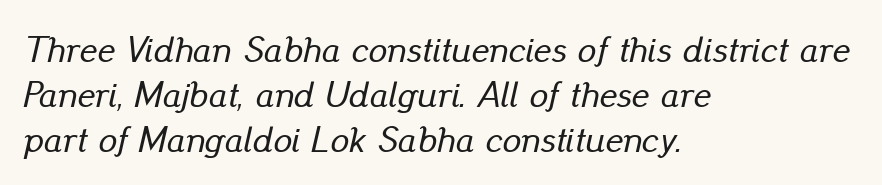
The image shows 37 px text type, italic (leaning right); set left-aligned, line spacing 1.22x, normal letter spacing, not underlined; low stroke contrast and a small x-height.
